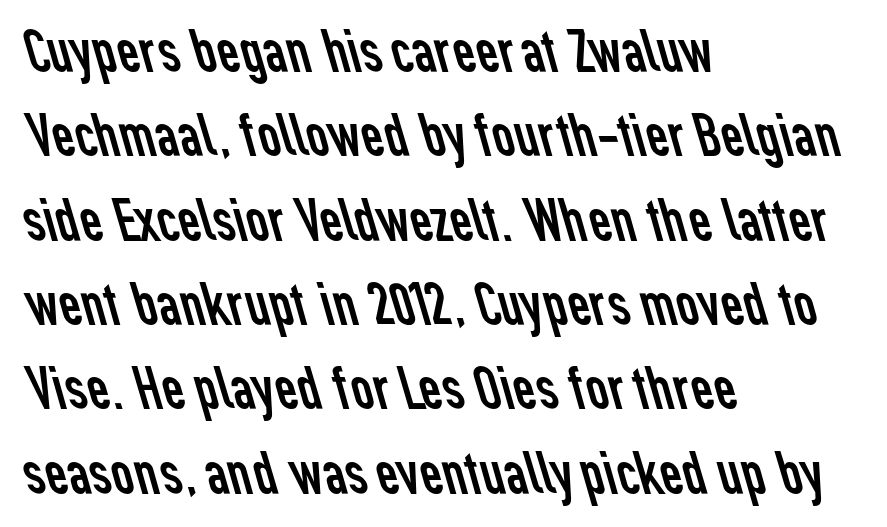
{"serif": "no", "bold": "no", "weight": "regular", "width": "normal", "stroke_contrast": "low", "x_height": "medium", "monospaced": "no", "underline": "no", "align": "left", "line_spacing": "normal", "line_spacing_ratio": 1.36, "letter_spacing": "normal", "letter_spacing_em": 0.0, "glyph_px": 62}
